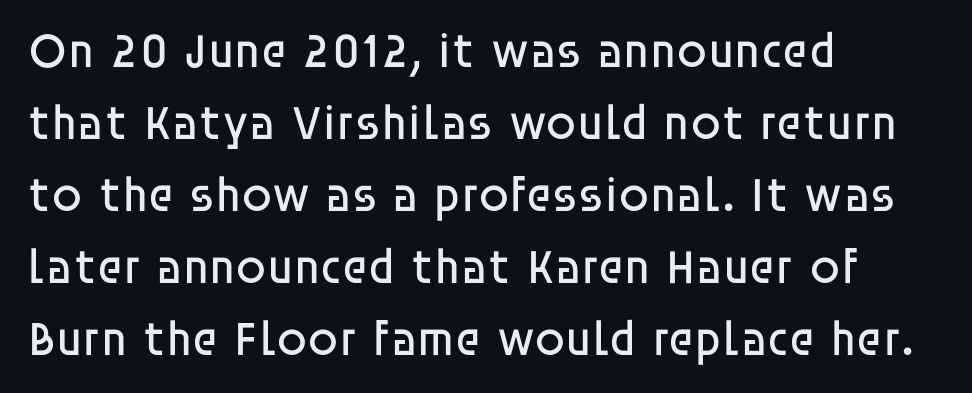
{"serif": "no", "italic": "no", "bold": "no", "weight": "regular", "width": "normal", "stroke_contrast": "low", "x_height": "large", "monospaced": "no", "underline": "no", "align": "left", "line_spacing": "normal", "line_spacing_ratio": 1.47, "letter_spacing": "normal", "letter_spacing_em": 0.0, "glyph_px": 49}
